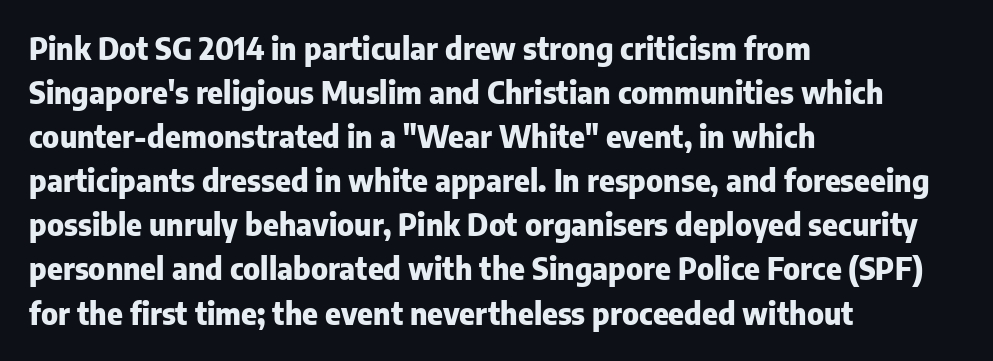
{"serif": "no", "italic": "no", "bold": "yes", "weight": "heavy", "width": "normal", "stroke_contrast": "low", "x_height": "medium", "monospaced": "no", "underline": "no", "align": "left", "line_spacing": "normal", "line_spacing_ratio": 1.47, "letter_spacing": "normal", "letter_spacing_em": 0.0, "glyph_px": 30}
